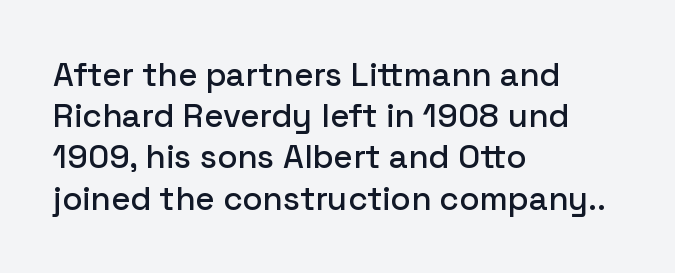
The image shows 33 px sans-serif type, upright; set left-aligned, normal line spacing (1.25x), normal letter spacing, not underlined; low stroke contrast and a medium x-height.
